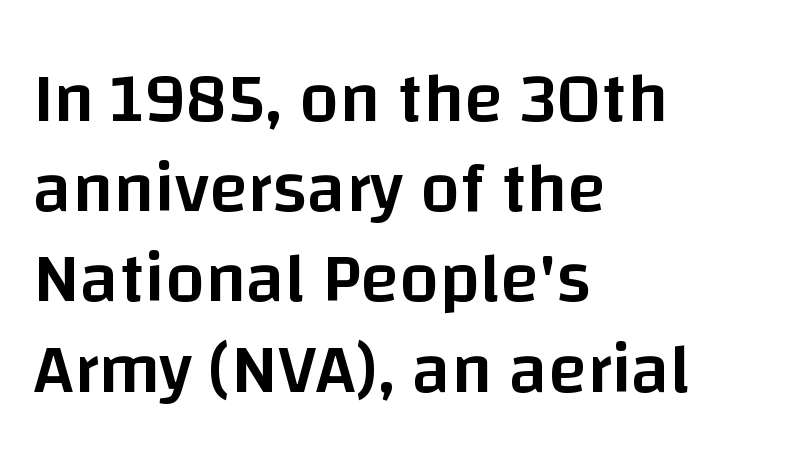
Q: Is the text bold? A: Semi-bold.
Q: Is the text italic (slanted)? A: No, it is upright.
Q: Is the typeface a serif or a sans-serif typeface? A: Sans-serif.
Q: Is the text underlined? A: No.
Q: How is the paragraph aligned? A: Left-aligned.
Q: Is the spacing between letters normal or unusually wide? A: Normal.
Q: Is the spacing between lines tight, normal or loose? A: Normal.
Q: Width (condensed, normal, or wide)? A: Normal.
Q: Stroke contrast? A: Low.
Q: x-height? A: Large.
Q: Monospaced? A: No.
